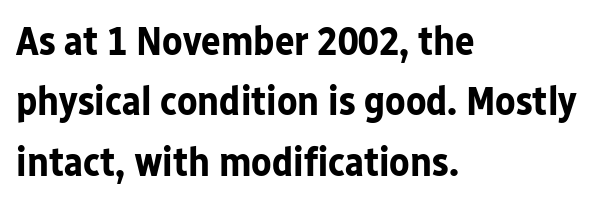
The image shows 41 px bold sans-serif type, upright; set left-aligned, normal line spacing (1.47x), normal letter spacing, not underlined; low stroke contrast and a medium x-height.
